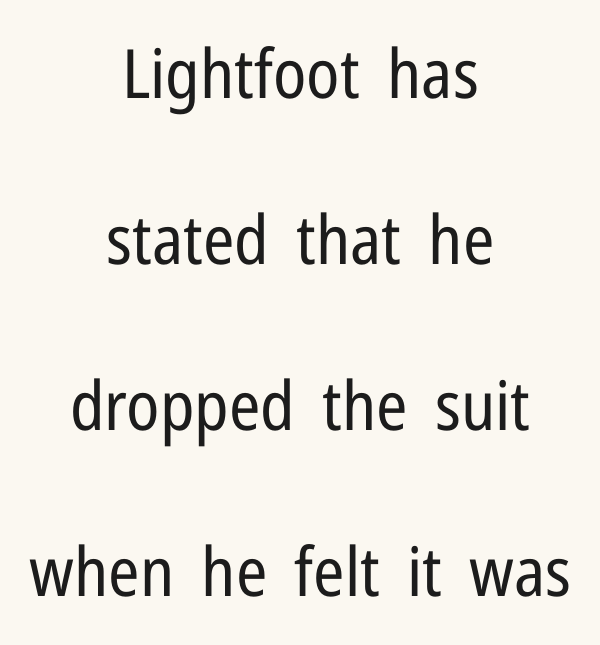
The image shows 68 px regular-weight, condensed sans-serif type, upright; set centered, loose line spacing (2.44x), normal letter spacing, not underlined; low stroke contrast and a medium x-height.
